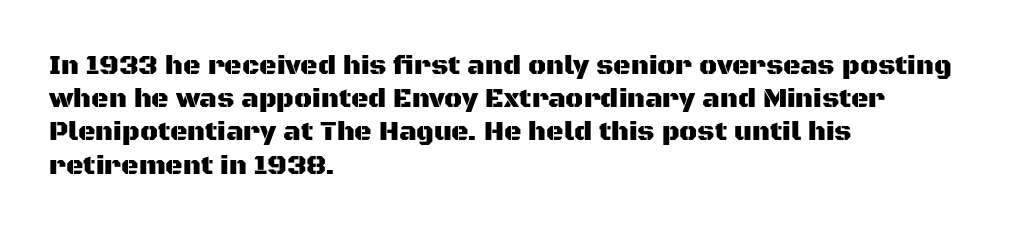
Every row of glyphs begins at an identical x-position on the left. These lines were composed using upright roman letters. Standard letterfit; no display-style spreading of the glyphs. The glyphs are unaccompanied by any horizontal stroke below them.
